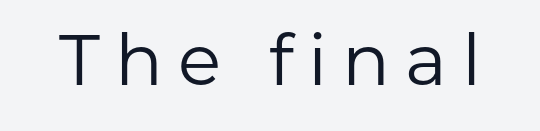
{"serif": "no", "italic": "no", "bold": "no", "weight": "regular", "width": "normal", "stroke_contrast": "low", "x_height": "medium", "monospaced": "no", "underline": "no", "letter_spacing": "wide", "letter_spacing_em": 0.21, "glyph_px": 71}
